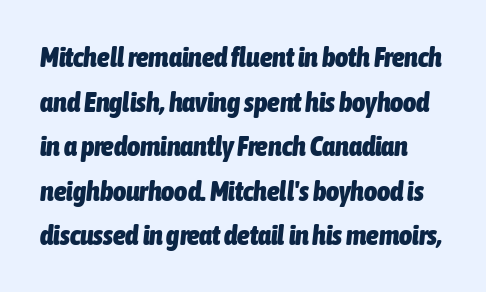
The image shows 28 px heavy, condensed type, italic (leaning right); set normal line spacing (1.59x), normal letter spacing, not underlined; low stroke contrast and a medium x-height.
